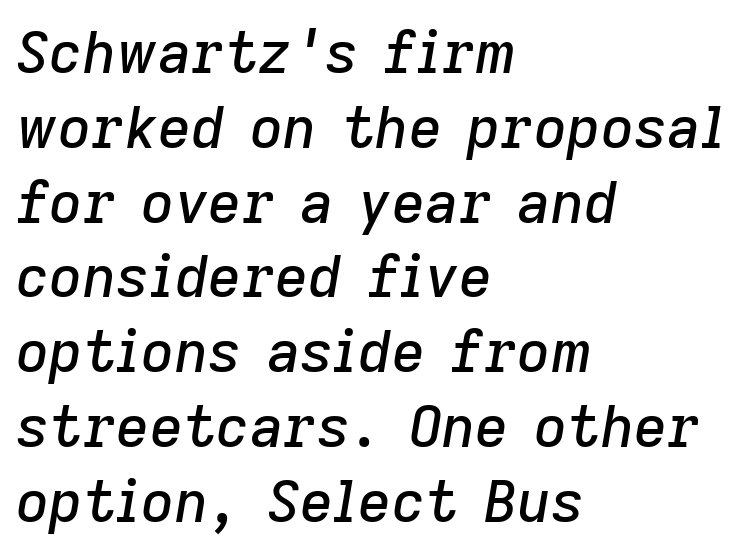
Q: Is the text italic (slanted)? A: Yes, it leans right by about 9 degrees.
Q: Is the text underlined? A: No.
Q: How is the paragraph aligned? A: Left-aligned.
Q: Is the spacing between letters normal or unusually wide? A: Normal.
Q: Is the spacing between lines tight, normal or loose? A: Normal.
Q: Width (condensed, normal, or wide)? A: Normal.
Q: Stroke contrast? A: Low.
Q: x-height? A: Medium.
Q: Monospaced? A: No.
